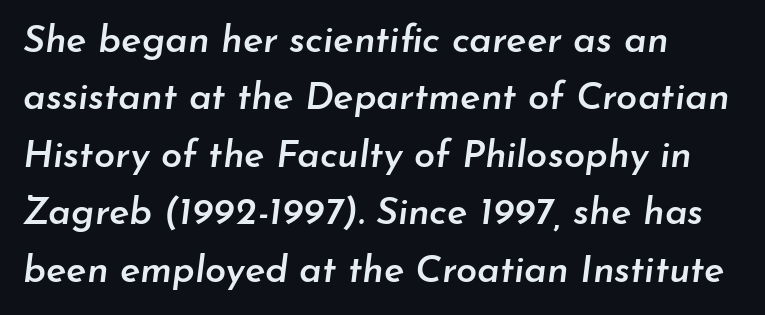
Q: Is the text bold? A: Semi-bold.
Q: Is the text italic (slanted)? A: Yes, it leans right by about 7 degrees.
Q: Is the text underlined? A: No.
Q: How is the paragraph aligned? A: Left-aligned.
Q: Is the spacing between letters normal or unusually wide? A: Normal.
Q: Is the spacing between lines tight, normal or loose? A: Normal.
Q: Width (condensed, normal, or wide)? A: Normal.
Q: Stroke contrast? A: Low.
Q: x-height? A: Small.
Q: Monospaced? A: No.
